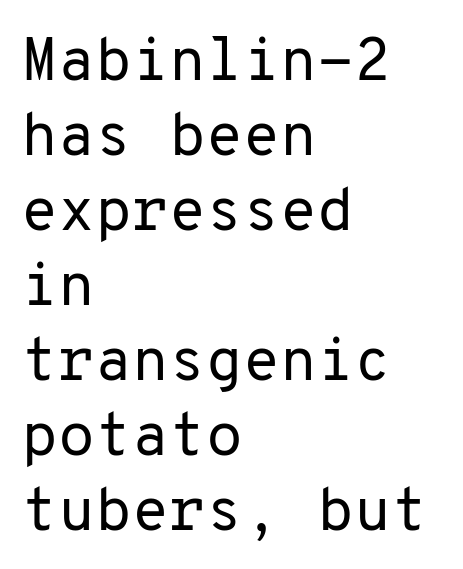
The image shows 60 px regular-weight sans-serif type, upright, monospaced; set left-aligned, normal line spacing (1.25x), normal letter spacing, not underlined; low stroke contrast and a medium x-height.
